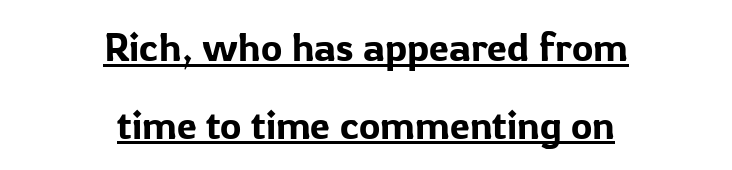
The image shows 40 px sans-serif type, upright; set centered, loose line spacing (1.94x), normal letter spacing, underlined; low stroke contrast and a medium x-height.
